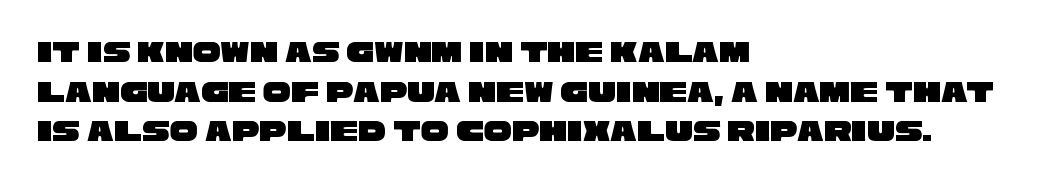
Q: Is the typeface a serif or a sans-serif typeface? A: Sans-serif.
Q: Is the text underlined? A: No.
Q: How is the paragraph aligned? A: Left-aligned.
Q: Is the spacing between letters normal or unusually wide? A: Normal.
Q: Is the spacing between lines tight, normal or loose? A: Normal.
Q: Width (condensed, normal, or wide)? A: Wide.
Q: Stroke contrast? A: Low.
Q: x-height? A: Large.
Q: Monospaced? A: No.
